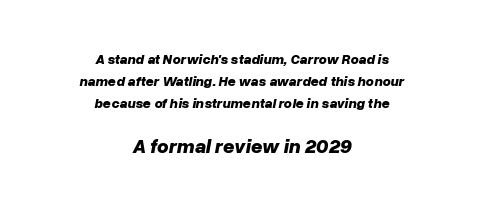
Q: Is the text bold? A: Yes.
Q: Is the text italic (slanted)? A: Yes, it leans right by about 10 degrees.
Q: Is the text underlined? A: No.
Q: How is the paragraph aligned? A: Centered.
Q: Is the spacing between letters normal or unusually wide? A: Normal.
Q: Is the spacing between lines tight, normal or loose? A: Normal.
Q: Which block of text is set in a larger size, the first (top) or the second (bottom)? A: The second (bottom) one.
